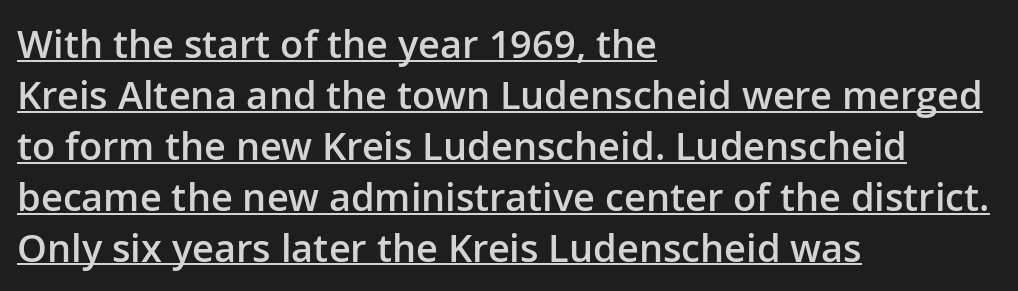
The typeface chosen for these lines omits serifs. This is underlined copy, the kind a proofreader might mark for attention. You can tell it's not italic because the verticals are truly vertical. Where is the straight margin? On the left. You could not count columns in this text — the font is proportionally spaced.
